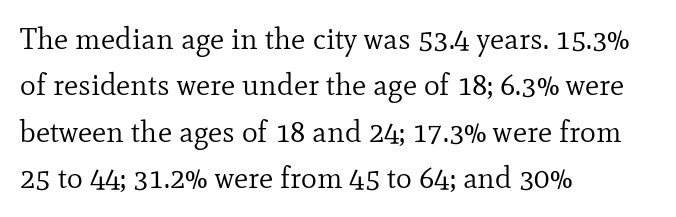
Q: Is the text bold? A: No.
Q: Is the text italic (slanted)? A: No, it is upright.
Q: Is the typeface a serif or a sans-serif typeface? A: Serif.
Q: Is the text underlined? A: No.
Q: How is the paragraph aligned? A: Left-aligned.
Q: Is the spacing between letters normal or unusually wide? A: Normal.
Q: Is the spacing between lines tight, normal or loose? A: Normal.
Q: Width (condensed, normal, or wide)? A: Normal.
Q: Stroke contrast? A: Low.
Q: x-height? A: Small.
Q: Monospaced? A: No.
